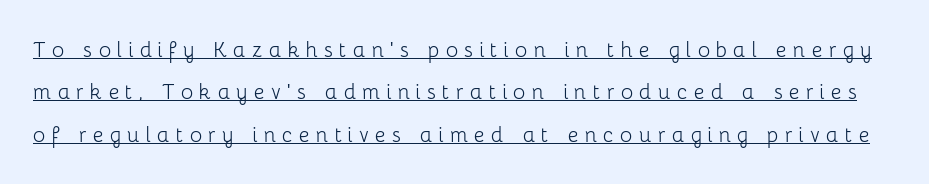
Q: Is the text bold? A: No.
Q: Is the text italic (slanted)? A: No, it is upright.
Q: Is the text underlined? A: Yes.
Q: Is the spacing between letters normal or unusually wide? A: Unusually wide.
Q: Is the spacing between lines tight, normal or loose? A: Normal.
